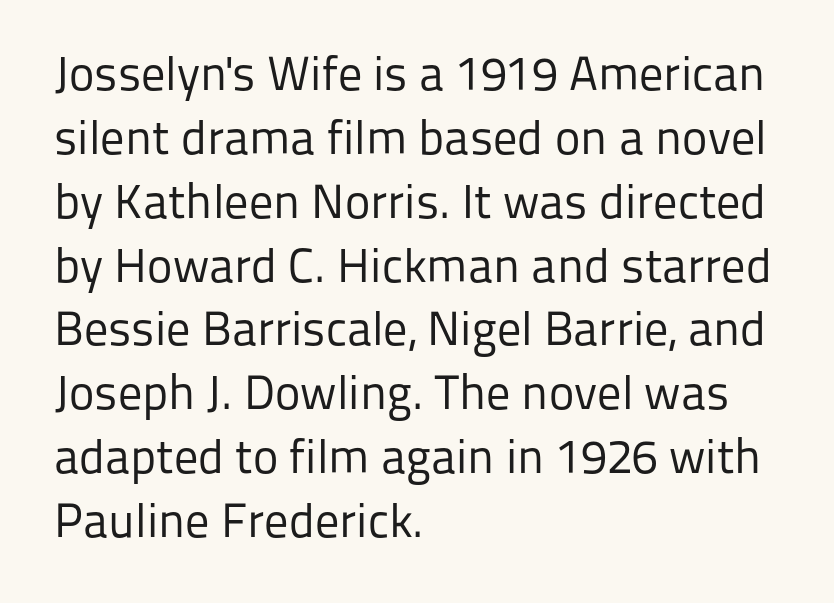
{"serif": "no", "italic": "no", "bold": "no", "weight": "regular", "width": "normal", "stroke_contrast": "low", "x_height": "medium", "monospaced": "no", "underline": "no", "align": "left", "line_spacing": "normal", "line_spacing_ratio": 1.33, "letter_spacing": "normal", "letter_spacing_em": 0.0, "glyph_px": 48}
